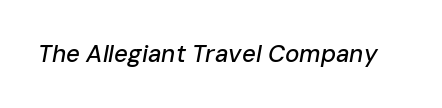
Q: Is the text italic (slanted)? A: Yes, it leans right by about 10 degrees.
Q: Is the text underlined? A: No.
Q: Is the spacing between letters normal or unusually wide? A: Normal.
